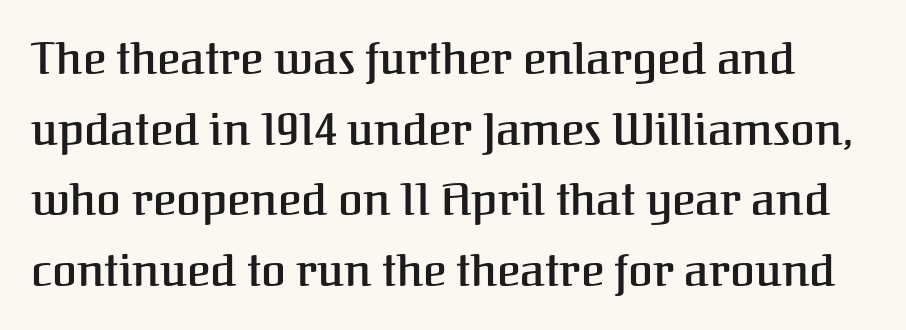
Descender tails drop into unmarked territory. Vertically, the passage feels balanced, rows spaced as you'd expect. Honestly, the letter spacing is just normal — you wouldn't notice it. Note: serifs present on the glyphs. Summary of weight: moderately heavy, a semibold.
